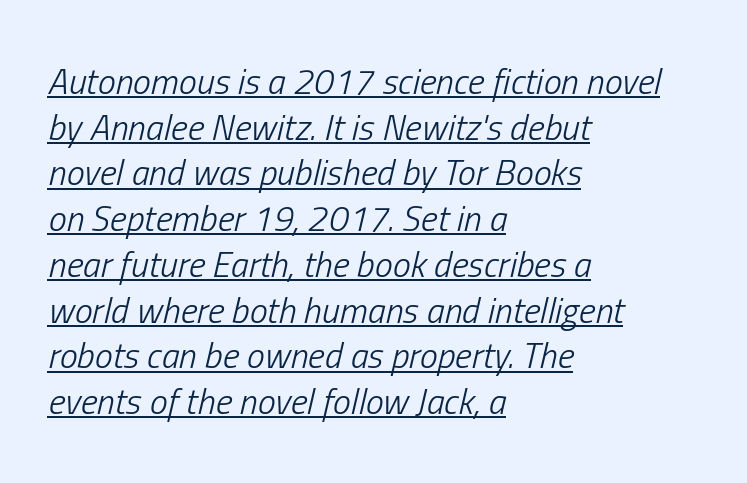
Descenders here cross a horizontal rule under the line. Reading down the block, your eye returns to a fixed left position each line. Weight: in the light-to-regular range. A typesetter would call this zero additional tracking.
